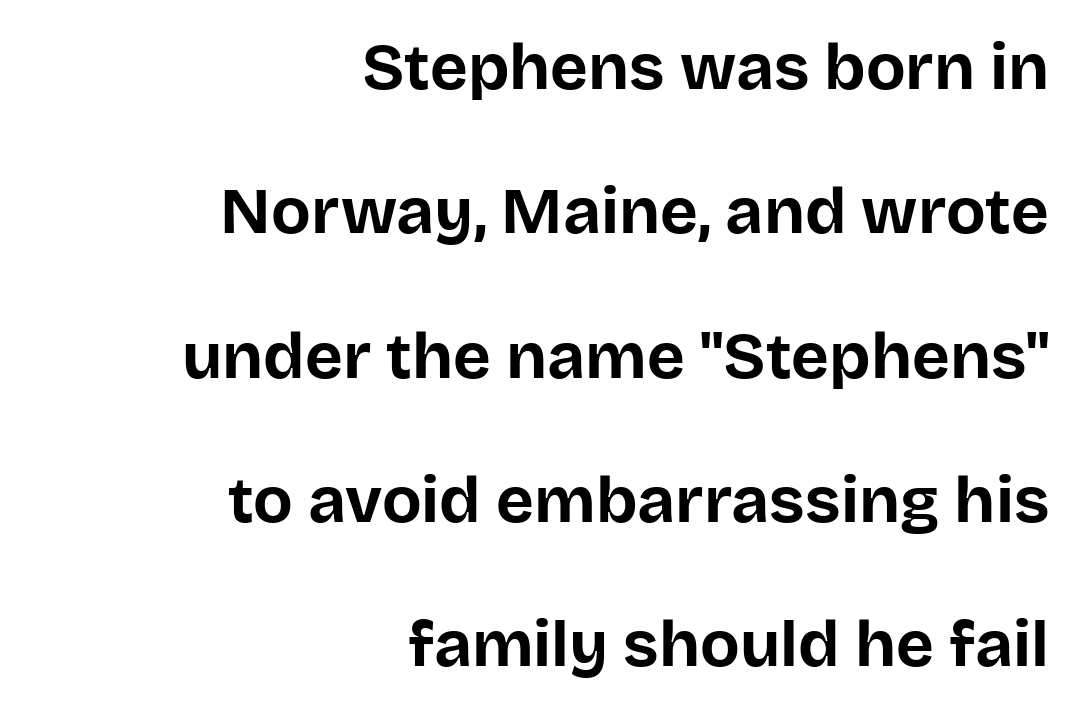
Q: Is the text bold? A: Yes.
Q: Is the text italic (slanted)? A: No, it is upright.
Q: Is the typeface a serif or a sans-serif typeface? A: Sans-serif.
Q: Is the text underlined? A: No.
Q: How is the paragraph aligned? A: Right-aligned.
Q: Is the spacing between letters normal or unusually wide? A: Normal.
Q: Is the spacing between lines tight, normal or loose? A: Loose.
Q: Width (condensed, normal, or wide)? A: Normal.
Q: Stroke contrast? A: Low.
Q: x-height? A: Large.
Q: Monospaced? A: No.
